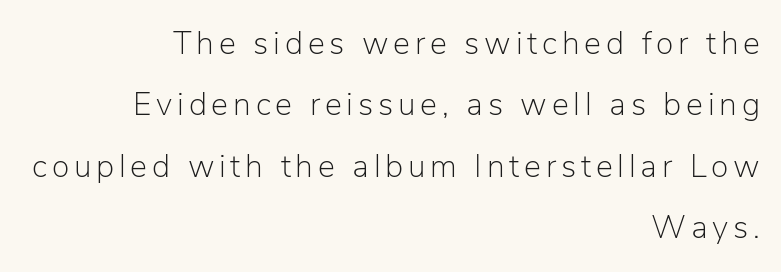
Q: Is the text bold? A: No.
Q: Is the text italic (slanted)? A: No, it is upright.
Q: Is the typeface a serif or a sans-serif typeface? A: Sans-serif.
Q: Is the text underlined? A: No.
Q: How is the paragraph aligned? A: Right-aligned.
Q: Is the spacing between lines tight, normal or loose? A: Loose.
Q: Width (condensed, normal, or wide)? A: Normal.
Q: Stroke contrast? A: Low.
Q: x-height? A: Medium.
Q: Monospaced? A: No.
